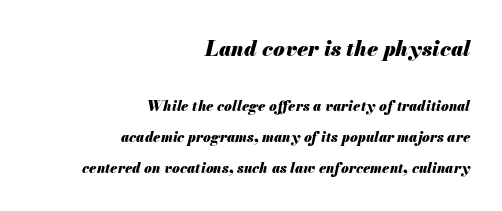
The image shows 21 px bold type, italic (leaning right); set right-aligned, loose line spacing (2.2x), normal letter spacing, not underlined; the first (top) block is 1.5x larger.
